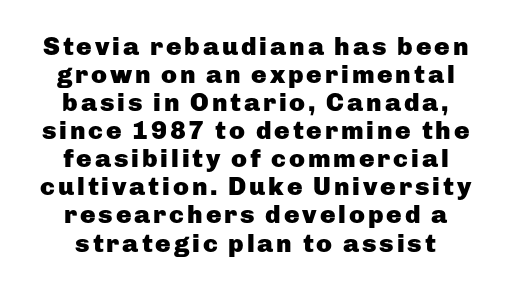
{"italic": "no", "bold": "yes", "underline": "no", "align": "center", "line_spacing": "tight", "line_spacing_ratio": 1.08, "glyph_px": 26}
